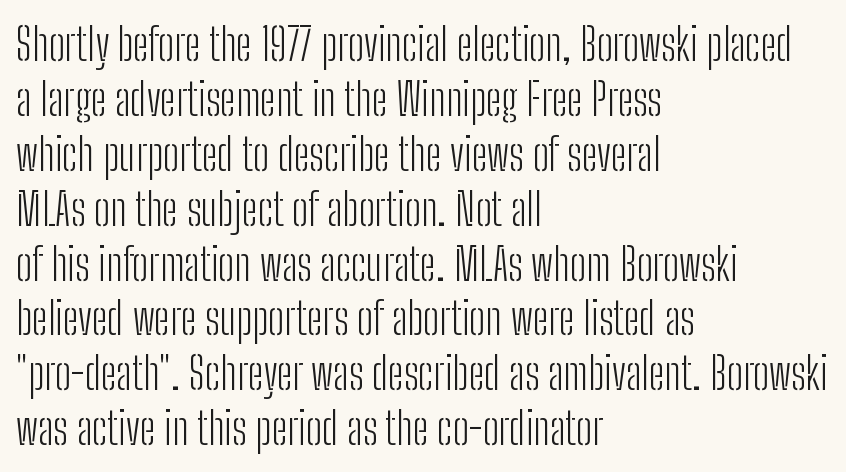
The image shows 45 px light, condensed sans-serif type, upright; set left-aligned, line spacing 1.22x, normal letter spacing, not underlined; low stroke contrast and a medium x-height.
